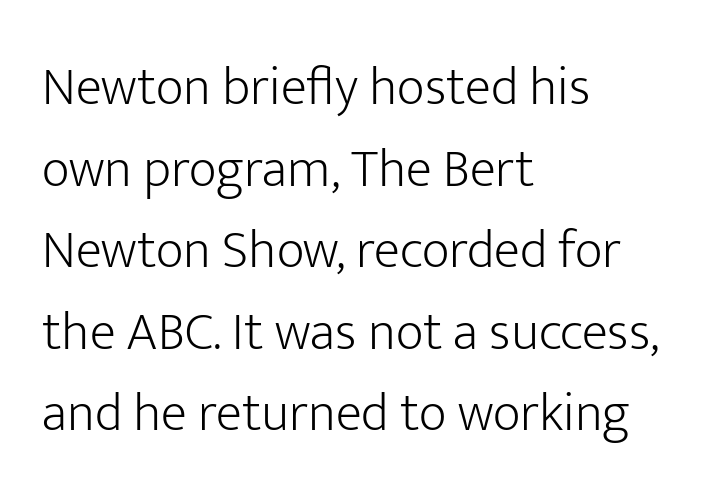
{"serif": "no", "italic": "no", "bold": "no", "weight": "light", "width": "normal", "stroke_contrast": "low", "x_height": "medium", "monospaced": "no", "underline": "no", "align": "left", "line_spacing": "normal", "line_spacing_ratio": 1.51, "letter_spacing": "normal", "letter_spacing_em": 0.0, "glyph_px": 54}
